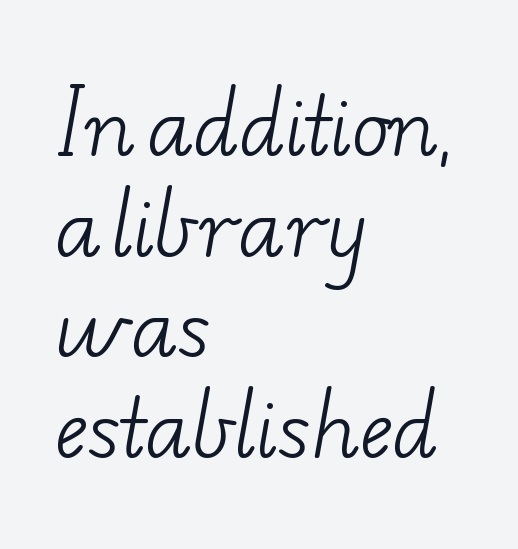
No chunkiness to these letters — they're not bold. Here the designer chose a conventional face with non-uniform glyph widths. The passage shown has conventional tracking throughout. Leading: standard. Each row of text sits above clean, open space.
